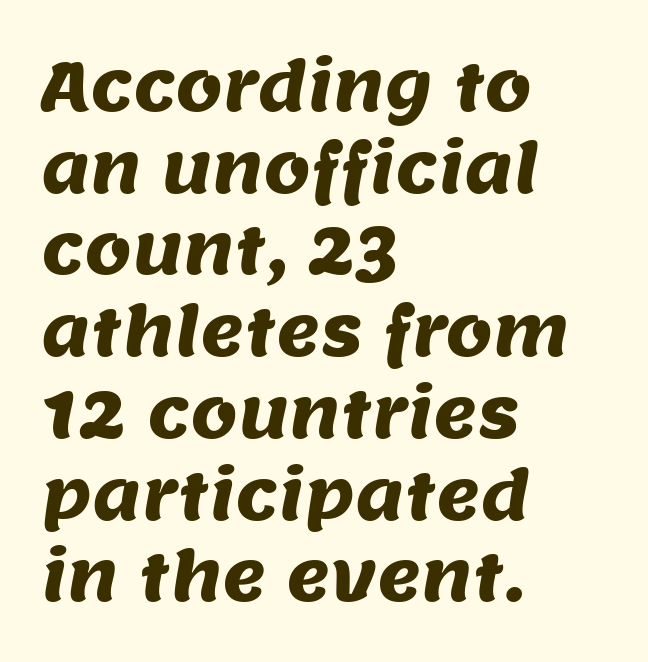
{"serif": "no", "width": "normal", "stroke_contrast": "medium", "x_height": "large", "monospaced": "no", "underline": "no", "align": "left", "line_spacing_ratio": 1.22, "letter_spacing": "normal", "letter_spacing_em": 0.0, "glyph_px": 67}
